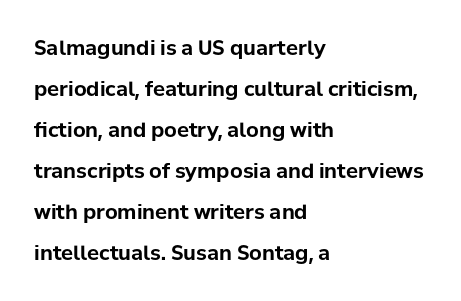
The text block is weighted toward the left margin, trailing off unevenly rightward. The area under the type is left untouched. Heavy, bold letterforms. Italic: no, the glyphs are upright roman. The lines are spread far apart with generous leading. This sample uses plain, unmodified letter spacing.
